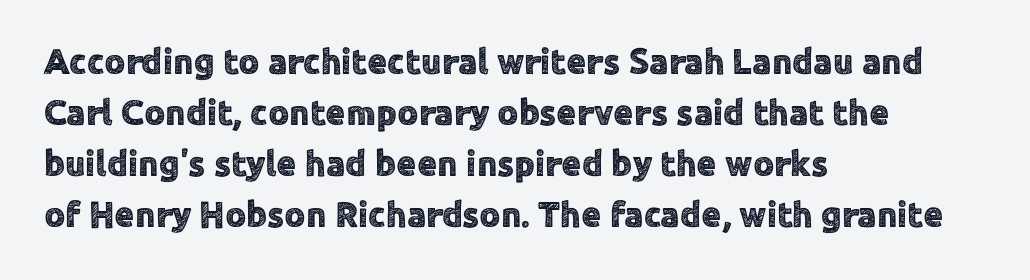
Line starts are locked; line ends wander. You could not count columns in this text — the font is proportionally spaced. Check the space under the baseline: it is left empty. Each new line begins a customary step beneath the previous one. Nothing sits at the stroke ends, so this counts as sans-serif. Posture: straight, roman, zero tilt.
